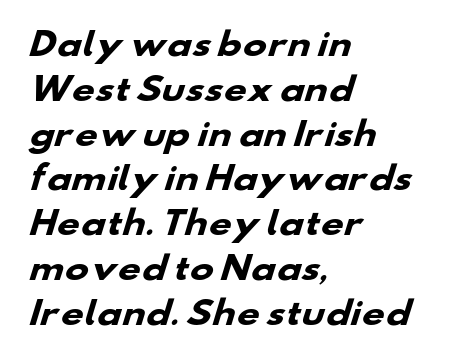
Q: Is the text bold? A: Yes.
Q: Is the typeface a serif or a sans-serif typeface? A: Sans-serif.
Q: Is the text underlined? A: No.
Q: How is the paragraph aligned? A: Left-aligned.
Q: Is the spacing between letters normal or unusually wide? A: Normal.
Q: Is the spacing between lines tight, normal or loose? A: Normal.
Q: Width (condensed, normal, or wide)? A: Wide.
Q: Stroke contrast? A: Low.
Q: x-height? A: Small.
Q: Monospaced? A: No.
